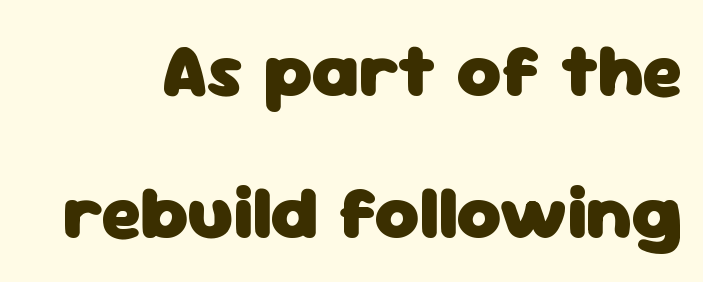
{"serif": "no", "italic": "no", "bold": "yes", "weight": "heavy", "width": "normal", "stroke_contrast": "low", "x_height": "medium", "monospaced": "no", "underline": "no", "line_spacing_ratio": 1.87, "letter_spacing": "normal", "letter_spacing_em": 0.0, "glyph_px": 76}
